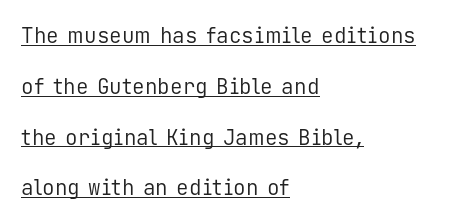
The image shows 21 px text type, upright; set left-aligned, loose line spacing (2.42x), normal letter spacing, underlined.
